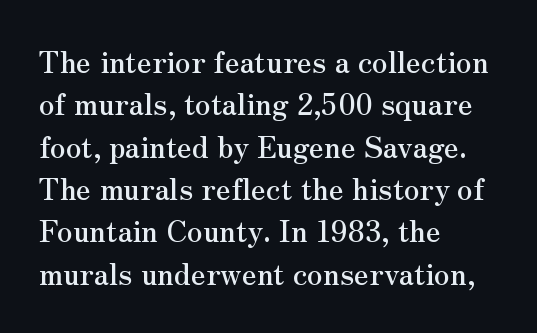
This is roman type, the default non-slanted kind. Type without underlining. Look at the bottom of the vertical strokes: they flare into serifs here. Do the characters align in a grid? No, the font is proportional. Here the glyphs are tracked normally, forming tight word shapes.
